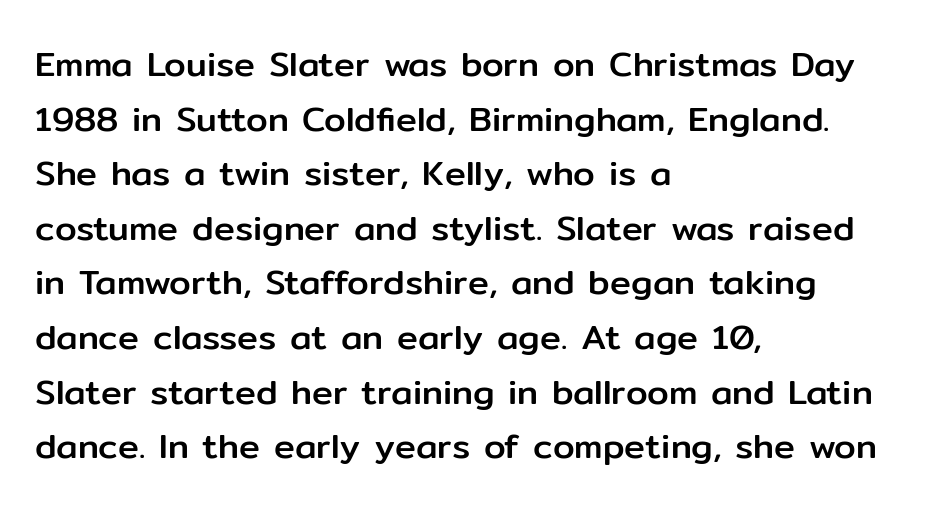
The image shows 35 px sans-serif type, upright; set left-aligned, normal line spacing (1.56x), normal letter spacing, not underlined; low stroke contrast and a medium x-height.
